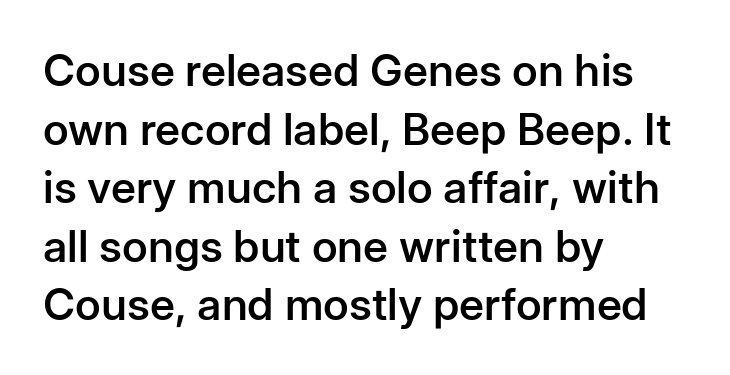
{"serif": "no", "italic": "no", "bold": "semi", "weight": "semibold", "width": "normal", "stroke_contrast": "low", "x_height": "medium", "monospaced": "no", "underline": "no", "align": "left", "line_spacing": "normal", "line_spacing_ratio": 1.33, "letter_spacing": "normal", "letter_spacing_em": 0.0, "glyph_px": 44}
